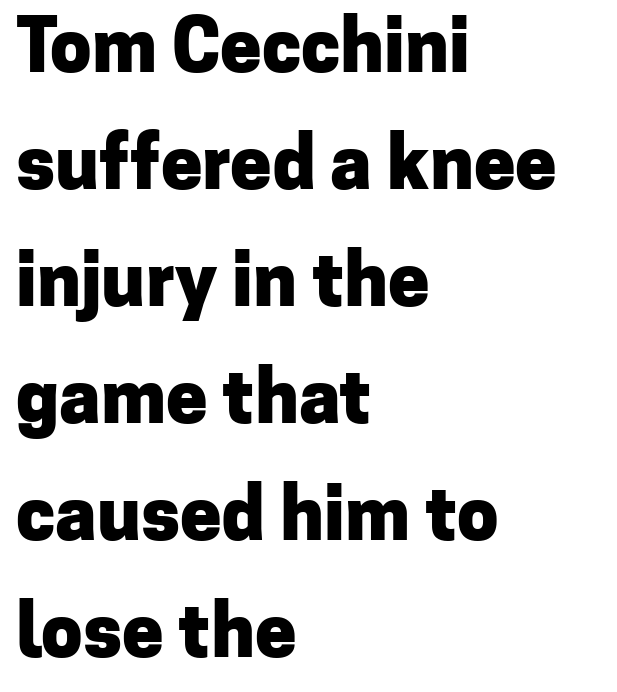
{"serif": "no", "italic": "no", "bold": "yes", "weight": "heavy", "width": "normal", "stroke_contrast": "low", "x_height": "medium", "monospaced": "no", "underline": "no", "align": "left", "line_spacing": "normal", "line_spacing_ratio": 1.58, "letter_spacing": "normal", "letter_spacing_em": 0.0, "glyph_px": 74}
